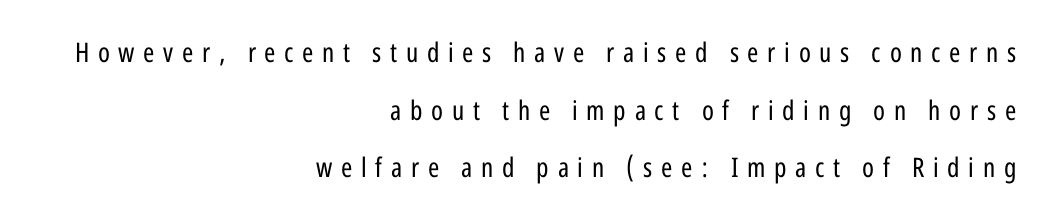
{"italic": "no", "bold": "no", "underline": "no", "align": "right", "line_spacing": "loose", "line_spacing_ratio": 2.13, "letter_spacing": "wide", "letter_spacing_em": 0.32, "glyph_px": 27}
